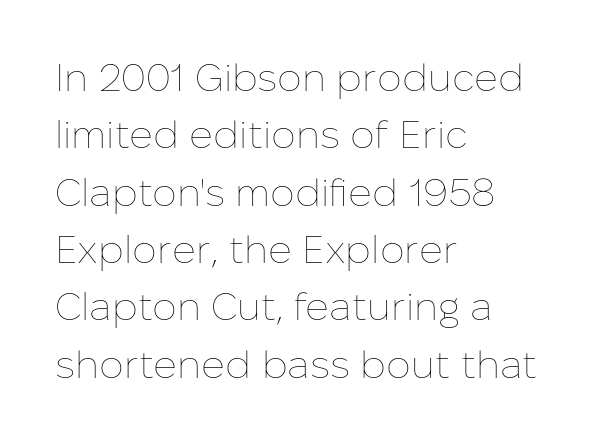
{"italic": "no", "bold": "no", "weight": "thin", "width": "normal", "stroke_contrast": "low", "x_height": "medium", "monospaced": "no", "underline": "no", "align": "left", "line_spacing": "normal", "line_spacing_ratio": 1.47, "letter_spacing": "normal", "letter_spacing_em": 0.0, "glyph_px": 39}
